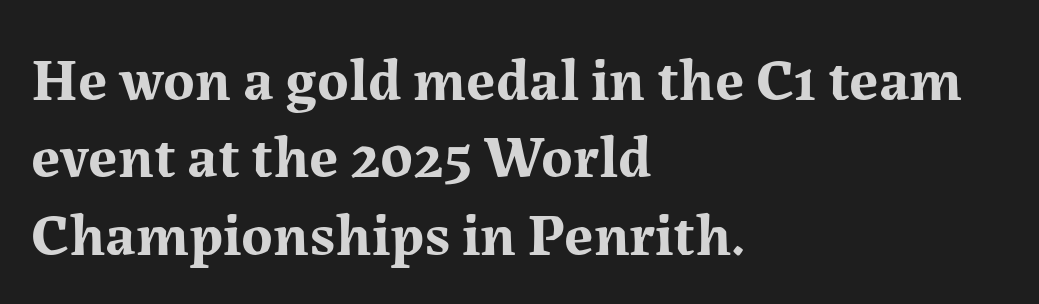
{"serif": "yes", "italic": "no", "bold": "yes", "weight": "bold", "width": "normal", "stroke_contrast": "medium", "x_height": "medium", "monospaced": "no", "underline": "no", "align": "left", "line_spacing": "normal", "line_spacing_ratio": 1.29, "letter_spacing": "normal", "letter_spacing_em": 0.0, "glyph_px": 60}
